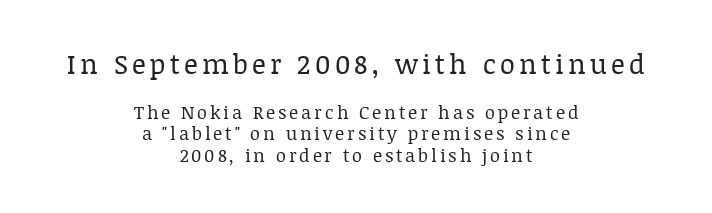
The image shows 27 px text type, upright; set centered, line spacing 1.22x, not underlined; the first (top) block is 1.5x larger.
